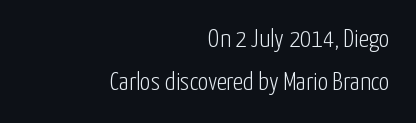
Nope, not italic — everything's standing straight. Evenly set lines give the paragraph a standard silhouette. The paragraph has a hard right edge and a soft left edge. In terms of letterspacing, this is plain default setting. These glyphs show unthickened strokes, regular width or finer.
